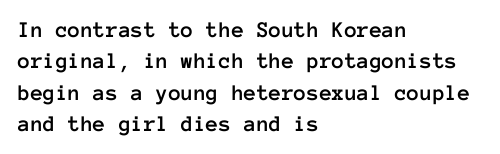
The passage shown is not underscored anywhere. The line texture is even and compact thanks to regular tracking. Nope, not italic — everything's standing straight. Each line starts at the same left margin while the right side varies. Notice how descenders clear the ascenders below comfortably — that's standard leading.
